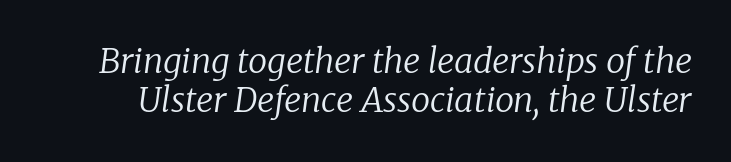
The image shows 34 px regular-weight serif type, italic (leaning right); set tight line spacing (1.15x), normal letter spacing, not underlined; low stroke contrast and a medium x-height.
